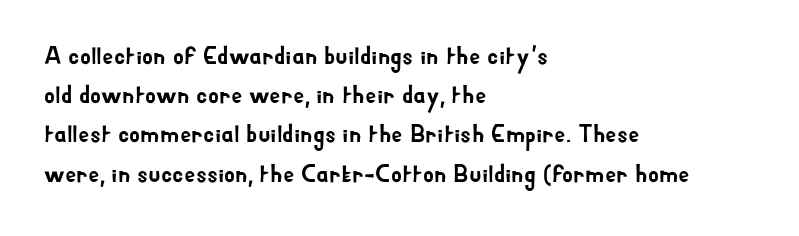
The image shows 25 px text type, upright; set left-aligned, normal line spacing (1.57x), normal letter spacing, not underlined.
